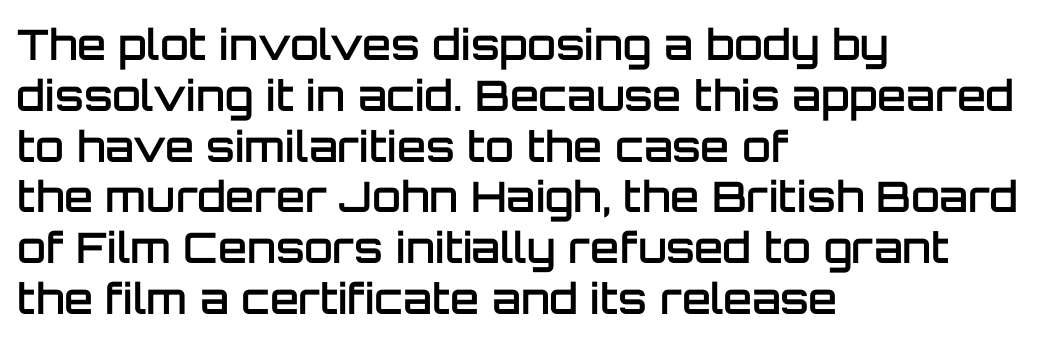
Q: Is the text bold? A: Semi-bold.
Q: Is the text italic (slanted)? A: No, it is upright.
Q: Is the typeface a serif or a sans-serif typeface? A: Sans-serif.
Q: Is the text underlined? A: No.
Q: How is the paragraph aligned? A: Left-aligned.
Q: Is the spacing between letters normal or unusually wide? A: Normal.
Q: Width (condensed, normal, or wide)? A: Normal.
Q: Stroke contrast? A: Low.
Q: x-height? A: Large.
Q: Monospaced? A: No.
